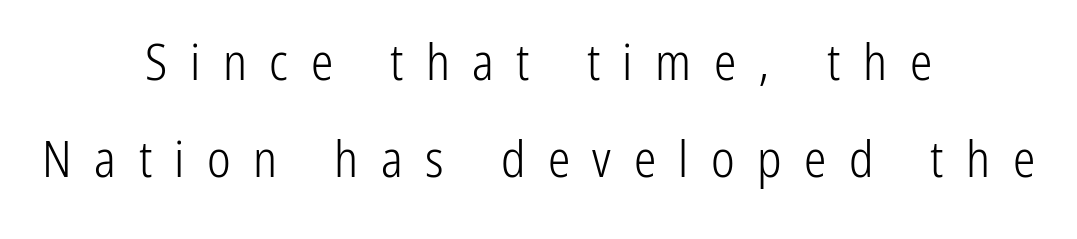
Q: Is the text bold? A: No.
Q: Is the text italic (slanted)? A: No, it is upright.
Q: Is the typeface a serif or a sans-serif typeface? A: Sans-serif.
Q: Is the text underlined? A: No.
Q: How is the paragraph aligned? A: Centered.
Q: Is the spacing between letters normal or unusually wide? A: Unusually wide.
Q: Is the spacing between lines tight, normal or loose? A: Loose.
Q: Width (condensed, normal, or wide)? A: Condensed.
Q: Stroke contrast? A: Low.
Q: x-height? A: Medium.
Q: Monospaced? A: No.
